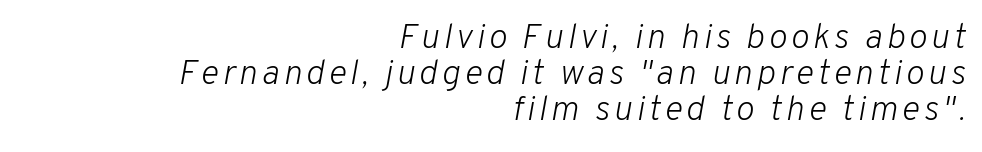
These lines huddle together more closely than default settings would place them. No chunkiness to these letters — they're not bold. Does the copy run flush right? Yes — the right margin is perfectly even. These lines were composed using italics.
